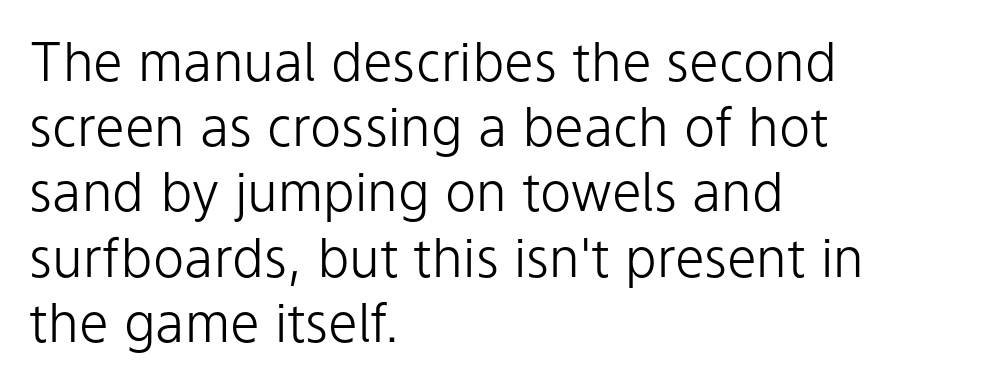
{"serif": "no", "italic": "no", "bold": "no", "weight": "light", "width": "normal", "stroke_contrast": "low", "x_height": "medium", "monospaced": "no", "underline": "no", "align": "left", "line_spacing_ratio": 1.23, "letter_spacing": "normal", "letter_spacing_em": 0.0, "glyph_px": 53}
